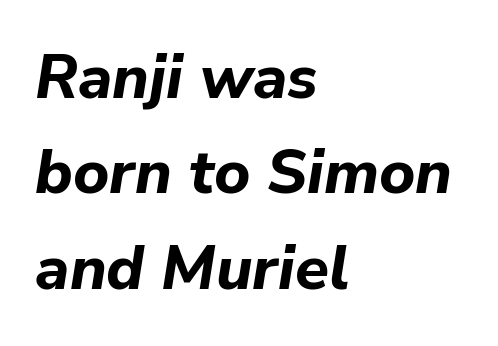
How would I describe the line gaps? Plain and ordinary. Check the space under the baseline: it is left empty. Tracking here is standard; glyphs follow each other at the usual distance. Teacher's note: observe the even left margin — that is flush-left alignment. Notice how the stems are inclined rather than vertical — that's the hallmark of italics. The face used here has the dense, thick strokes of a bold.
